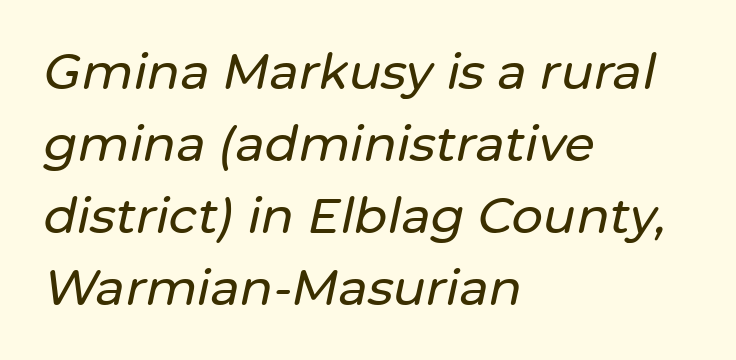
Q: Is the text italic (slanted)? A: Yes, it leans right by about 12 degrees.
Q: Is the text underlined? A: No.
Q: How is the paragraph aligned? A: Left-aligned.
Q: Is the spacing between letters normal or unusually wide? A: Normal.
Q: Is the spacing between lines tight, normal or loose? A: Normal.
Q: Width (condensed, normal, or wide)? A: Normal.
Q: Stroke contrast? A: Low.
Q: x-height? A: Medium.
Q: Monospaced? A: No.
